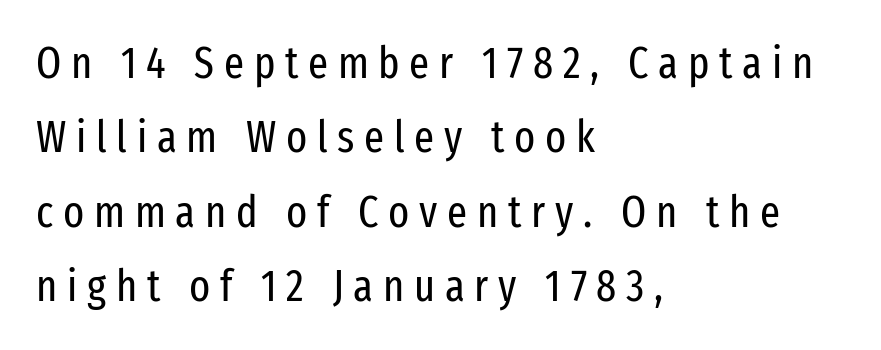
Q: Is the text bold? A: No.
Q: Is the text italic (slanted)? A: No, it is upright.
Q: Is the typeface a serif or a sans-serif typeface? A: Sans-serif.
Q: Is the text underlined? A: No.
Q: How is the paragraph aligned? A: Left-aligned.
Q: Is the spacing between letters normal or unusually wide? A: Unusually wide.
Q: Is the spacing between lines tight, normal or loose? A: Normal.
Q: Width (condensed, normal, or wide)? A: Condensed.
Q: Stroke contrast? A: Low.
Q: x-height? A: Medium.
Q: Monospaced? A: No.
